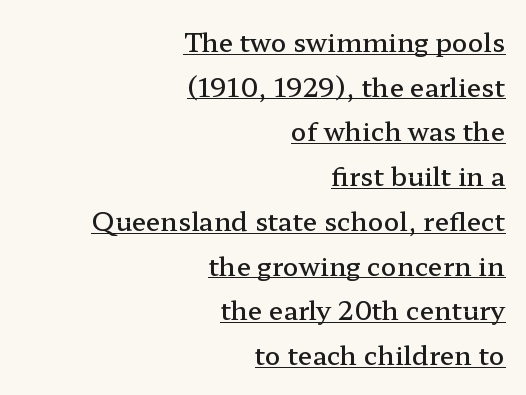
{"italic": "no", "bold": "semi", "underline": "yes", "align": "right", "line_spacing_ratio": 1.72, "letter_spacing": "normal", "letter_spacing_em": 0.0, "glyph_px": 26}
